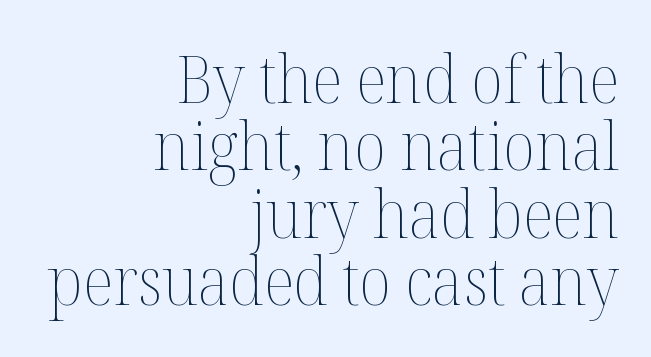
{"italic": "no", "bold": "no", "weight": "thin", "width": "normal", "stroke_contrast": "medium", "x_height": "medium", "monospaced": "no", "underline": "no", "align": "right", "line_spacing": "tight", "line_spacing_ratio": 1.02, "letter_spacing": "normal", "letter_spacing_em": 0.0, "glyph_px": 66}
